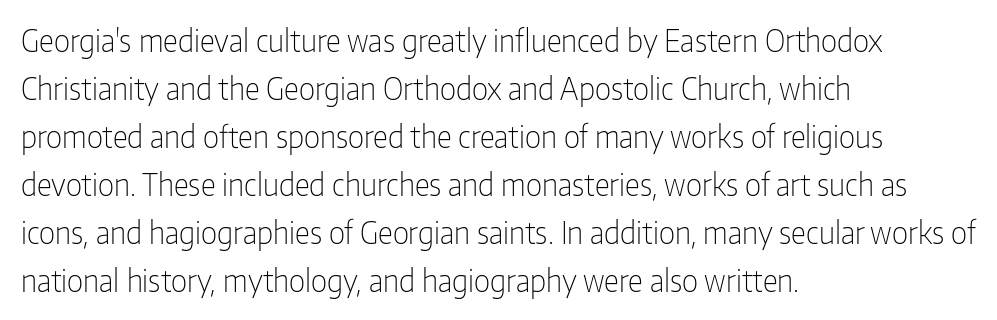
The image shows 30 px light, condensed sans-serif type, upright; set left-aligned, normal line spacing (1.6x), normal letter spacing, not underlined; low stroke contrast and a medium x-height.
